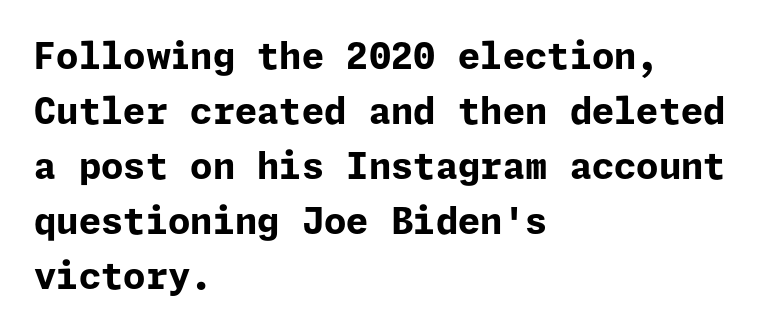
The image shows 36 px bold sans-serif type, upright; set left-aligned, normal line spacing (1.53x), normal letter spacing, not underlined; low stroke contrast and a medium x-height.
